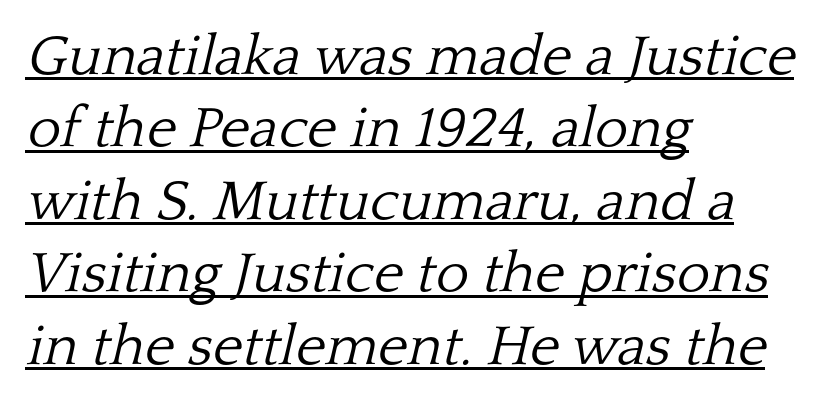
Q: Is the text bold? A: No.
Q: Is the text italic (slanted)? A: Yes, it leans right by about 13 degrees.
Q: Is the typeface a serif or a sans-serif typeface? A: Serif.
Q: Is the text underlined? A: Yes.
Q: How is the paragraph aligned? A: Left-aligned.
Q: Is the spacing between letters normal or unusually wide? A: Normal.
Q: Is the spacing between lines tight, normal or loose? A: Normal.
Q: Width (condensed, normal, or wide)? A: Normal.
Q: Stroke contrast? A: Low.
Q: x-height? A: Medium.
Q: Monospaced? A: No.
